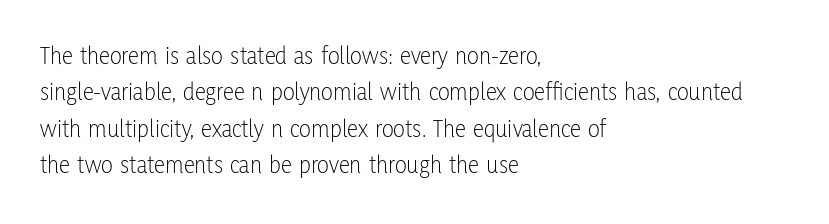
In terms of posture, this sample is upright. The passage shown has conventional tracking throughout. The zone under the glyphs is completely vacant. The lines are quadded left. These glyphs show unthickened strokes, regular width or finer. Rows of type keep a routine distance in the vertical direction.
